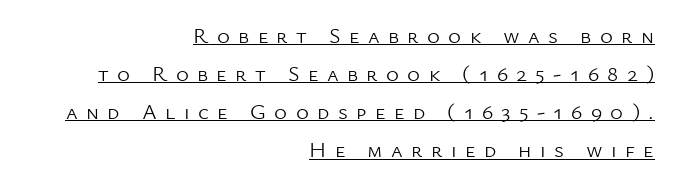
The image shows 22 px text type, upright; set right-aligned, line spacing 1.73x, unusually wide letter spacing (+0.38 em), underlined.
